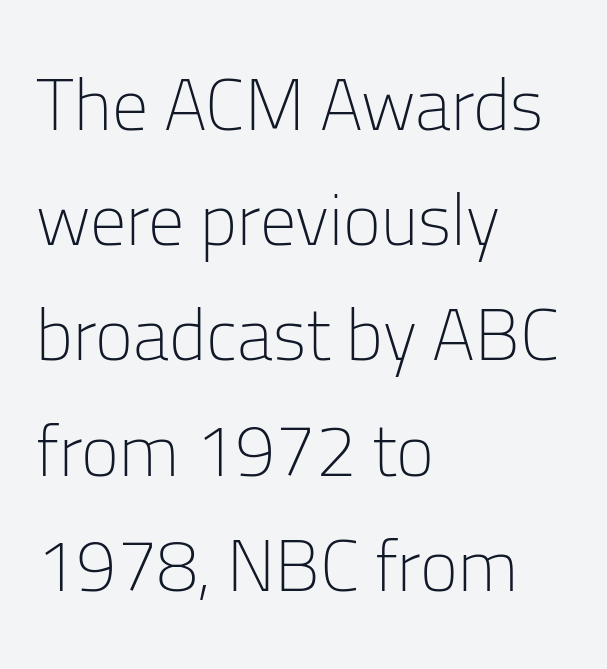
The image shows 72 px light sans-serif type, upright; set left-aligned, normal line spacing (1.6x), normal letter spacing, not underlined; low stroke contrast and a medium x-height.
